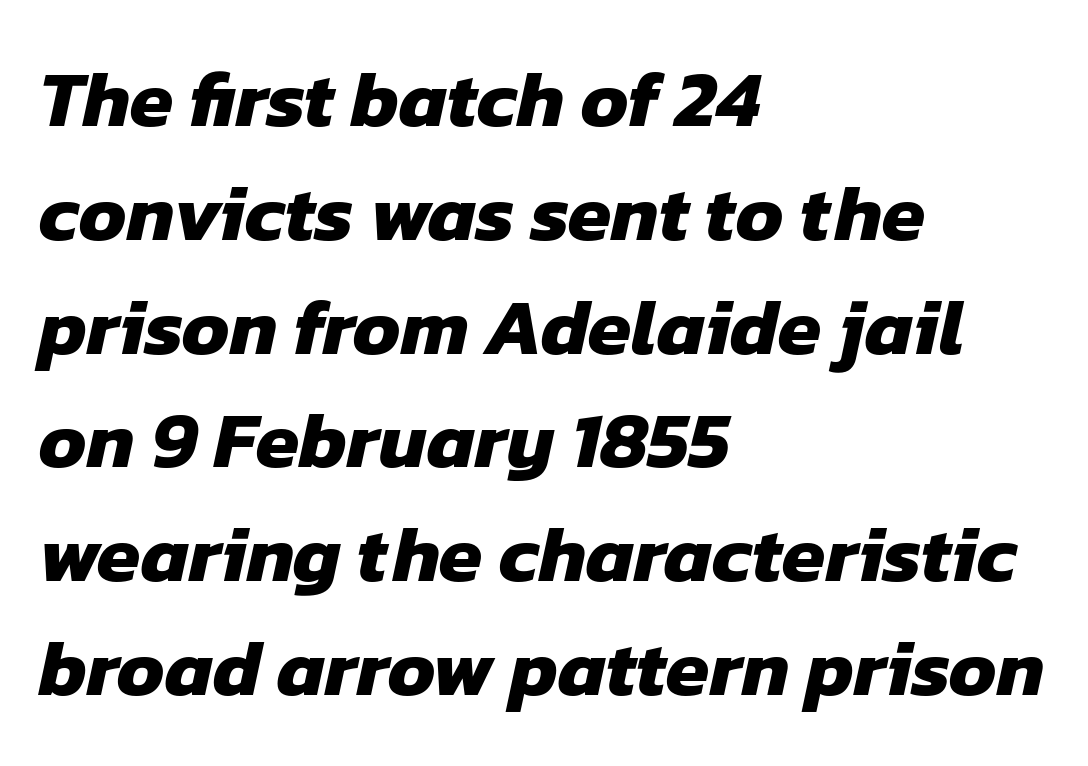
Short note: letters normally spaced. Descender tails drop into unmarked territory. Each letter keeps its own natural width here, so spacing adapts to shape. Typeset ragged right — the left edge is the straight one. The characters display no serif detailing; their extremities are plain.
